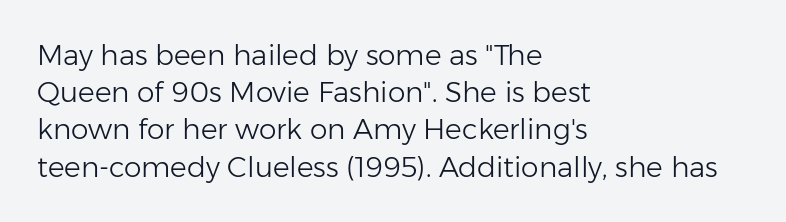
The image shows 28 px light sans-serif type, upright; set left-aligned, normal line spacing (1.33x), normal letter spacing, not underlined; low stroke contrast and a medium x-height.
